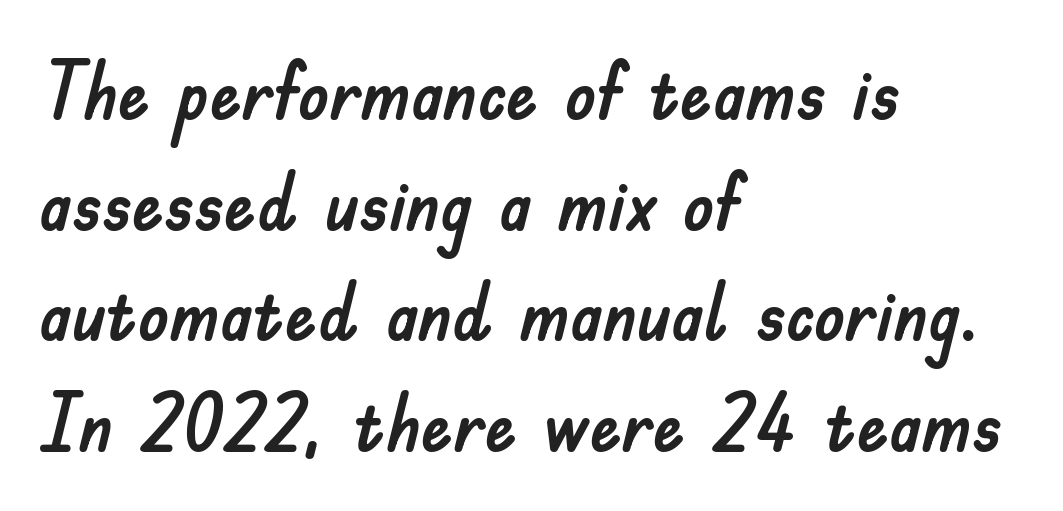
The image shows 79 px sans-serif type; set left-aligned, normal line spacing (1.4x), normal letter spacing, not underlined; low stroke contrast and a small x-height.
